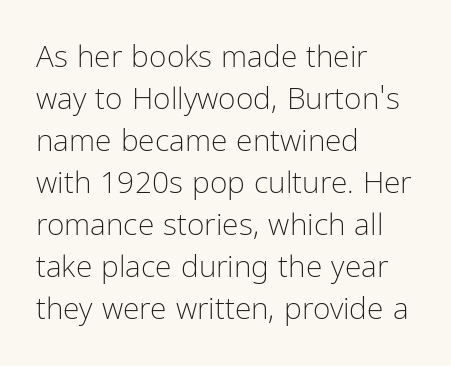
{"serif": "no", "italic": "no", "bold": "no", "weight": "light", "width": "condensed", "stroke_contrast": "low", "x_height": "medium", "monospaced": "no", "underline": "no", "align": "left", "line_spacing": "normal", "line_spacing_ratio": 1.4, "letter_spacing": "normal", "letter_spacing_em": 0.0, "glyph_px": 30}
